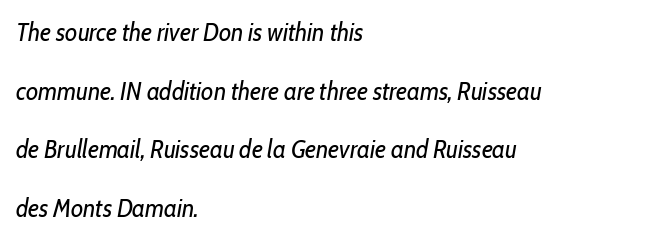
The image shows 25 px text type, italic (leaning right); set left-aligned, loose line spacing (2.35x), normal letter spacing, not underlined.
